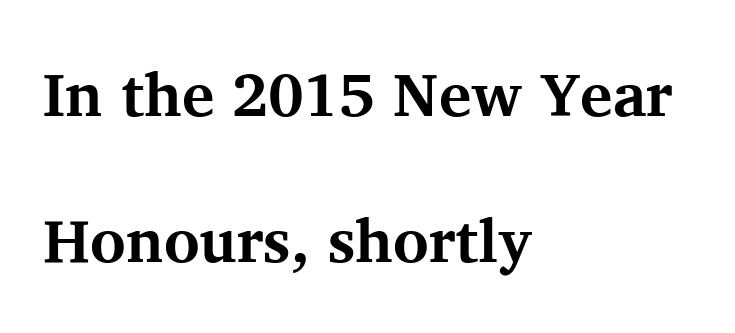
Standard letterfit; no display-style spreading of the glyphs. The block of text is sparse from top to bottom, with ample space between rows. Heft: maximum for text — a bold. The baseline area is clear. Ordinary non-slanted type is in use.
